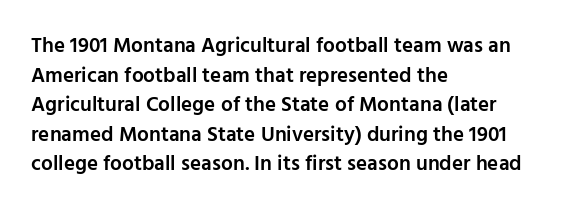
{"italic": "no", "bold": "semi", "underline": "no", "align": "left", "line_spacing": "normal", "line_spacing_ratio": 1.41, "letter_spacing": "normal", "letter_spacing_em": 0.0, "glyph_px": 21}
